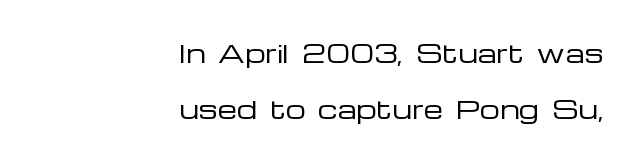
Q: Is the text bold? A: No.
Q: Is the text italic (slanted)? A: No, it is upright.
Q: Is the text underlined? A: No.
Q: How is the paragraph aligned? A: Right-aligned.
Q: Is the spacing between letters normal or unusually wide? A: Normal.
Q: Is the spacing between lines tight, normal or loose? A: Loose.
